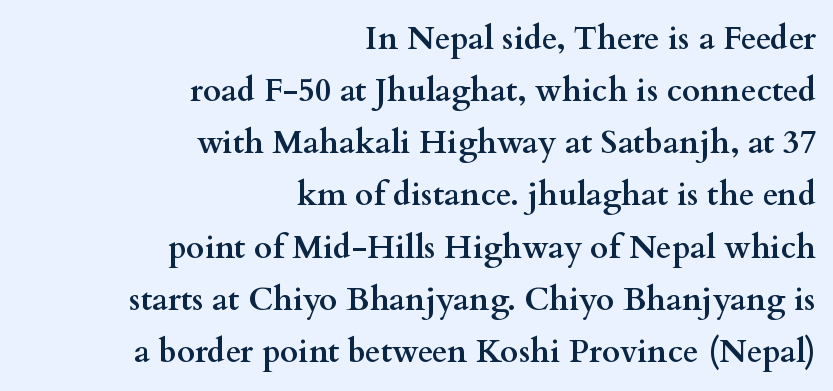
The image shows 32 px semibold, wide serif type, upright; set right-aligned, normal line spacing (1.63x), normal letter spacing, not underlined; medium stroke contrast and a small x-height.
